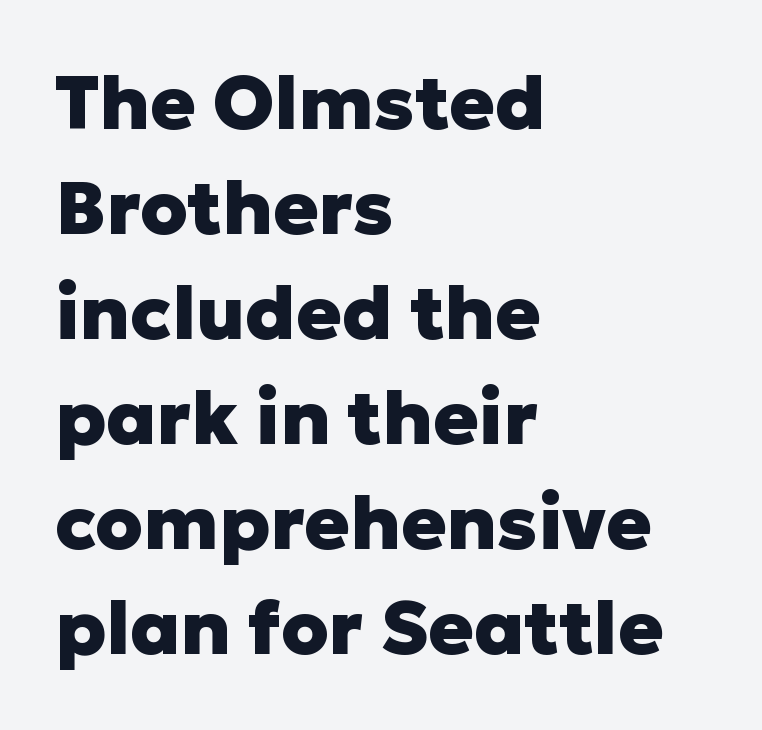
The image shows 75 px heavy sans-serif type, upright; set left-aligned, normal line spacing (1.4x), normal letter spacing, not underlined; low stroke contrast and a medium x-height.
